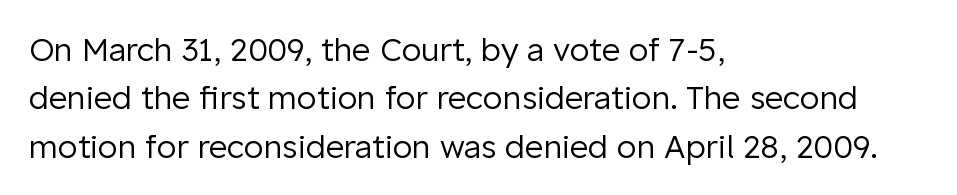
{"serif": "no", "italic": "no", "bold": "no", "weight": "regular", "width": "normal", "stroke_contrast": "low", "x_height": "medium", "monospaced": "no", "underline": "no", "align": "left", "line_spacing": "normal", "line_spacing_ratio": 1.51, "letter_spacing": "normal", "letter_spacing_em": 0.0, "glyph_px": 32}
